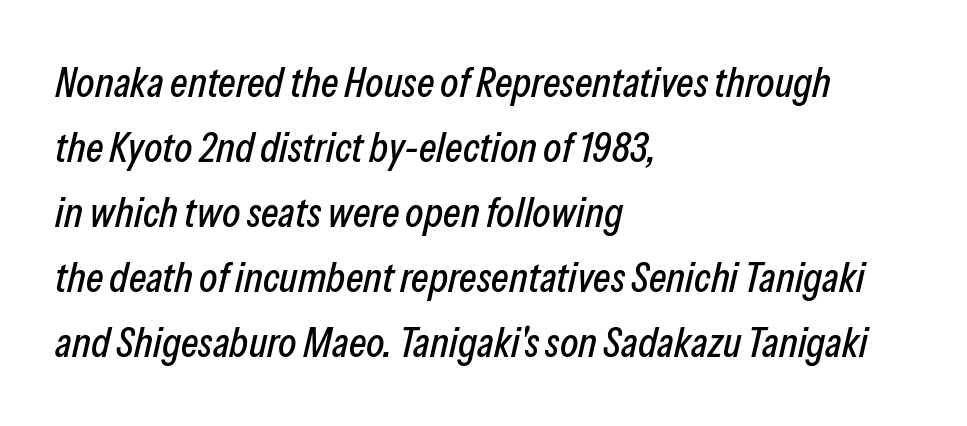
Q: Is the text italic (slanted)? A: Yes, it leans right by about 13 degrees.
Q: Is the text underlined? A: No.
Q: How is the paragraph aligned? A: Left-aligned.
Q: Is the spacing between letters normal or unusually wide? A: Normal.
Q: Is the spacing between lines tight, normal or loose? A: Normal.
Q: Width (condensed, normal, or wide)? A: Condensed.
Q: Stroke contrast? A: Low.
Q: x-height? A: Medium.
Q: Monospaced? A: No.
